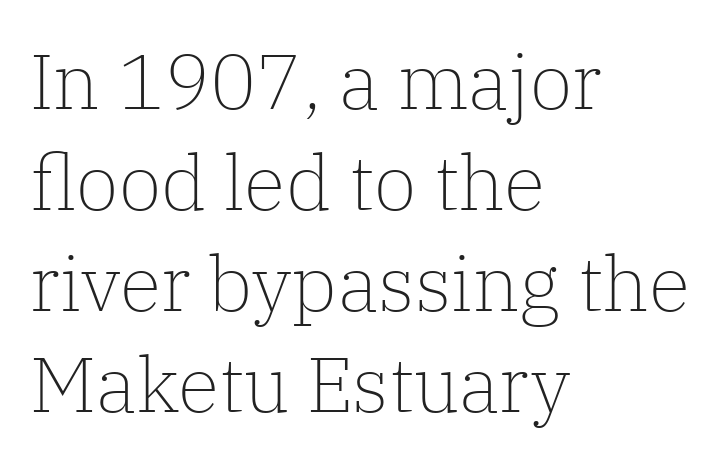
Q: Is the text bold? A: No.
Q: Is the text italic (slanted)? A: No, it is upright.
Q: Is the typeface a serif or a sans-serif typeface? A: Serif.
Q: Is the text underlined? A: No.
Q: How is the paragraph aligned? A: Left-aligned.
Q: Is the spacing between letters normal or unusually wide? A: Normal.
Q: Is the spacing between lines tight, normal or loose? A: Normal.
Q: Width (condensed, normal, or wide)? A: Normal.
Q: Stroke contrast? A: Low.
Q: x-height? A: Medium.
Q: Monospaced? A: No.
